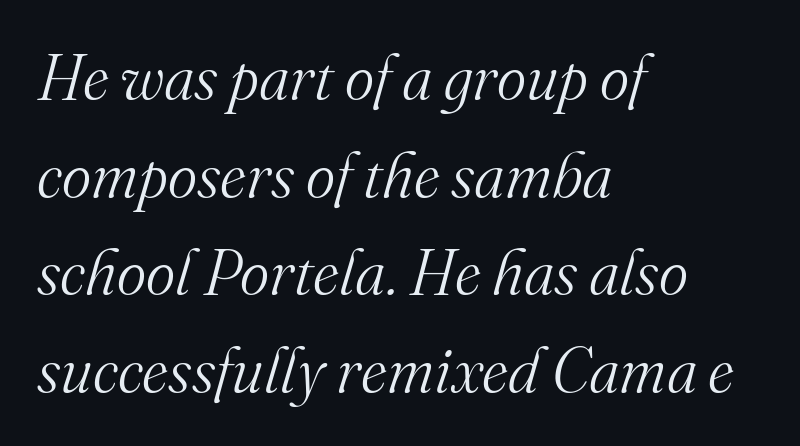
The image shows 63 px light serif type, italic (leaning right); set left-aligned, normal line spacing (1.55x), normal letter spacing, not underlined; medium stroke contrast and a small x-height.
